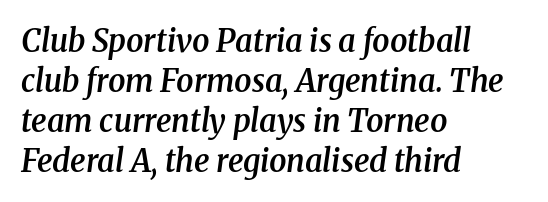
{"serif": "yes", "italic": "yes", "lean": "right", "slant_degrees": 8, "bold": "semi", "weight": "semibold", "width": "normal", "stroke_contrast": "medium", "x_height": "medium", "monospaced": "no", "underline": "no", "align": "left", "line_spacing": "normal", "line_spacing_ratio": 1.29, "letter_spacing": "normal", "letter_spacing_em": 0.0, "glyph_px": 31}
